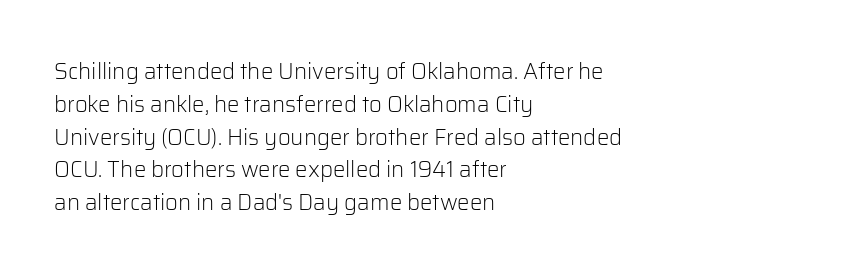
Descender tails drop into unmarked territory. Vertically, the passage feels balanced, rows spaced as you'd expect. The typesetter chose a ragged-right arrangement here. The typography opts for an upright posture over an oblique one. The rendering keeps characters at their native spacing. Stroke mass is kept to a normal reading level or below.
